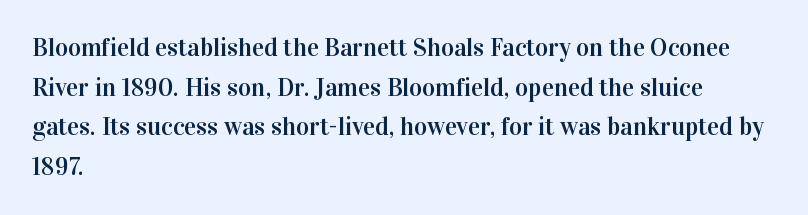
{"italic": "no", "underline": "no", "align": "left", "line_spacing": "normal", "line_spacing_ratio": 1.59, "letter_spacing": "normal", "letter_spacing_em": 0.0, "glyph_px": 25}
